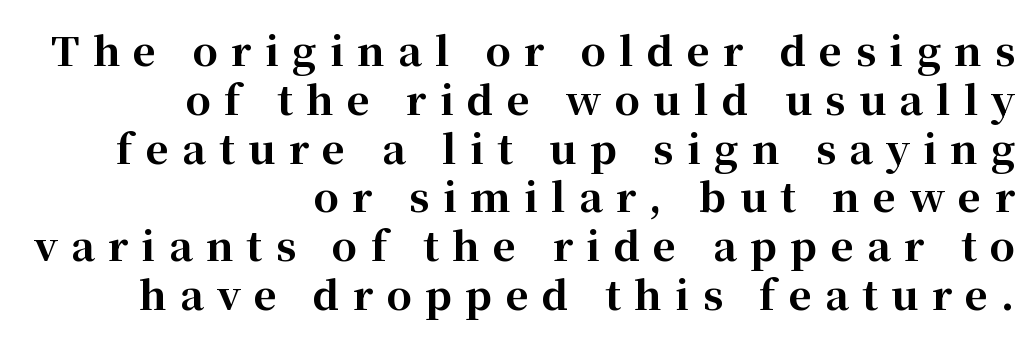
The font is running at its bold setting. These lines stack with their right ends in a neat column. Note the varied advance widths — an 'i' is clearly narrower than an 'm'. Observe the serifs anchoring each vertical stroke in this sample. The typography opts for an upright posture over an oblique one. Between one letter and the next there's a generous, obvious gap.
